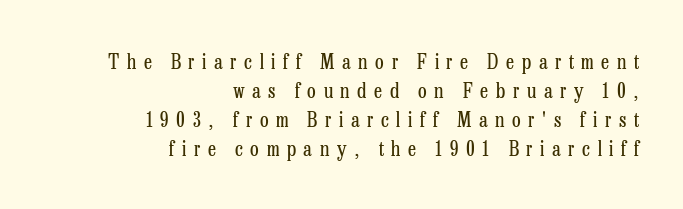
The space between consecutive lines is moderate. Stems here are at most as thick as an everyday book face. Inter-character spacing is expanded well beyond the font's built-in metrics. This rendering features lettering with no underline. These lines are set flush right with a ragged left edge. The lettering stays uniformly vertical, giving the passage a roman look.
